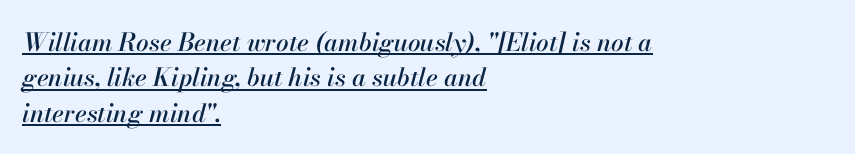
The image shows 25 px text type, italic (leaning right); set left-aligned, normal line spacing (1.42x), normal letter spacing, underlined.
